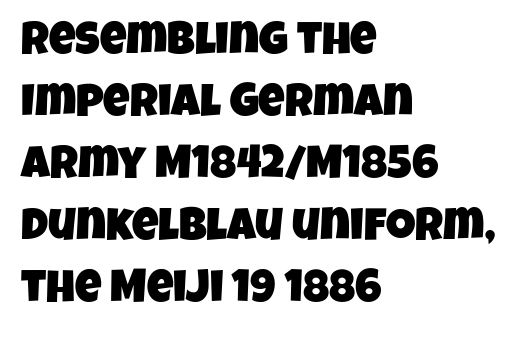
Q: Is the typeface a serif or a sans-serif typeface? A: Sans-serif.
Q: Is the text underlined? A: No.
Q: How is the paragraph aligned? A: Left-aligned.
Q: Is the spacing between letters normal or unusually wide? A: Normal.
Q: Is the spacing between lines tight, normal or loose? A: Normal.
Q: Width (condensed, normal, or wide)? A: Condensed.
Q: Stroke contrast? A: Low.
Q: x-height? A: Large.
Q: Monospaced? A: No.
